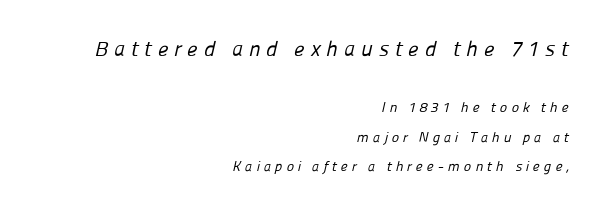
The image shows 21 px text type; set right-aligned, loose line spacing (2.11x), unusually wide letter spacing (+0.28 em), not underlined; the first (top) block is 1.5x larger.
